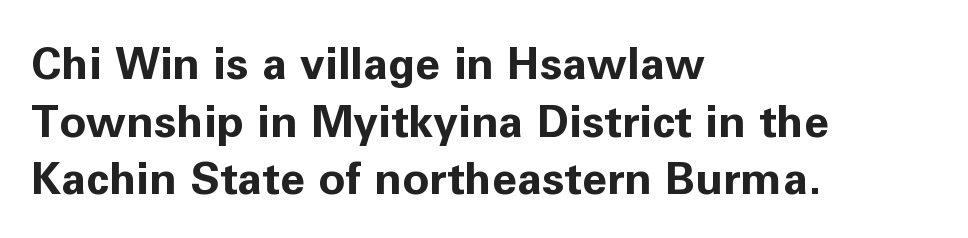
{"serif": "no", "italic": "no", "bold": "yes", "weight": "bold", "width": "normal", "stroke_contrast": "low", "x_height": "medium", "monospaced": "no", "underline": "no", "align": "left", "line_spacing": "normal", "line_spacing_ratio": 1.28, "letter_spacing": "normal", "letter_spacing_em": 0.0, "glyph_px": 45}
